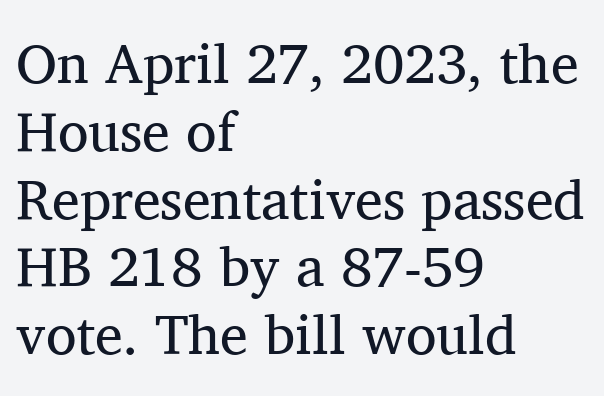
The type family on display is of the serif kind. The lines in this sample share a left origin and differ only in where they stop. The passage shown has conventional tracking throughout. Do the characters align in a grid? No, the font is proportional. No heavy texture on the line: the type isn't bold.
